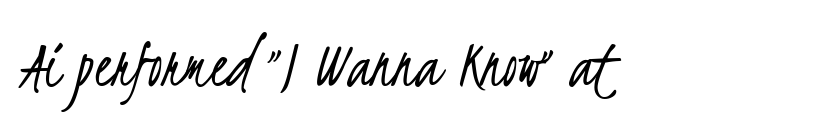
The image shows 71 px light, condensed sans-serif type; set left-aligned, normal letter spacing, not underlined; low stroke contrast and a small x-height.
